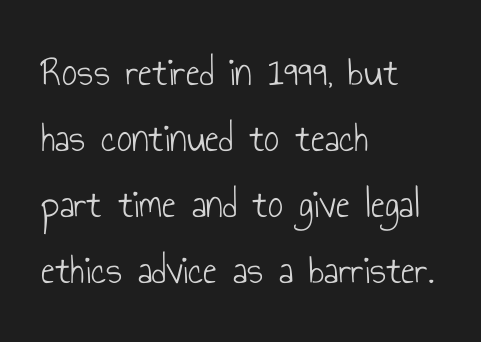
Q: Is the text bold? A: No.
Q: Is the text italic (slanted)? A: No, it is upright.
Q: Is the typeface a serif or a sans-serif typeface? A: Sans-serif.
Q: Is the text underlined? A: No.
Q: How is the paragraph aligned? A: Left-aligned.
Q: Is the spacing between letters normal or unusually wide? A: Normal.
Q: Is the spacing between lines tight, normal or loose? A: Normal.
Q: Width (condensed, normal, or wide)? A: Condensed.
Q: Stroke contrast? A: Low.
Q: x-height? A: Small.
Q: Monospaced? A: No.
